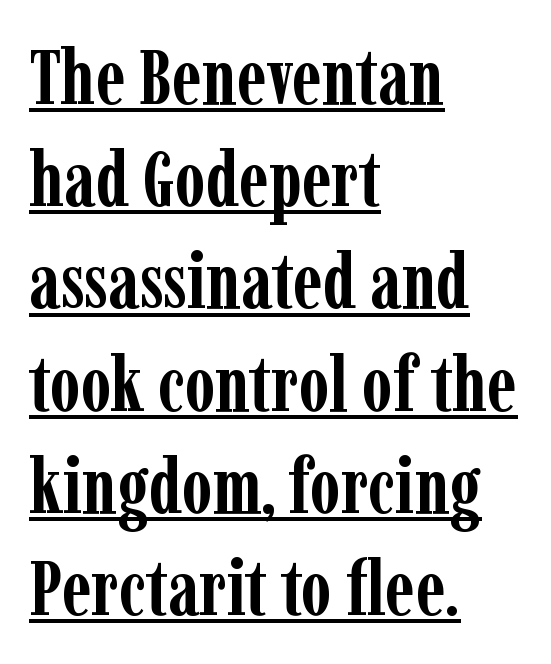
{"serif": "yes", "italic": "no", "bold": "yes", "weight": "semibold", "width": "condensed", "stroke_contrast": "low", "x_height": "medium", "monospaced": "no", "underline": "yes", "align": "left", "line_spacing": "normal", "line_spacing_ratio": 1.31, "letter_spacing": "normal", "letter_spacing_em": 0.0, "glyph_px": 78}
